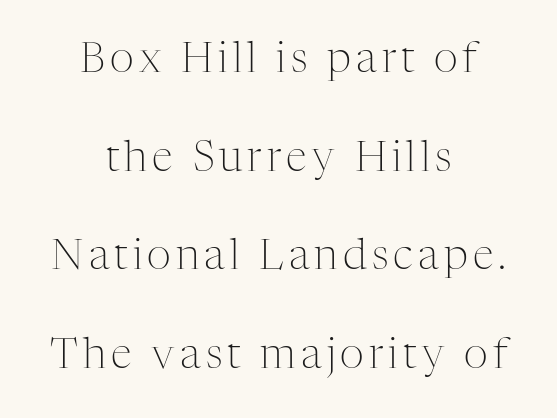
{"serif": "yes", "italic": "no", "bold": "no", "weight": "light", "width": "normal", "stroke_contrast": "medium", "x_height": "medium", "monospaced": "no", "underline": "no", "align": "center", "line_spacing": "loose", "line_spacing_ratio": 2.35, "glyph_px": 42}
